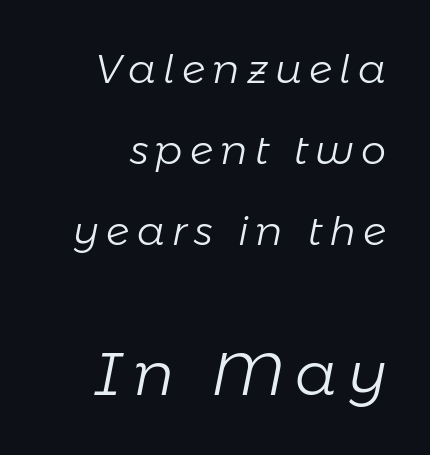
The image shows 60 px light type, italic (leaning right); set loose line spacing (2.03x), not underlined; the second (bottom) block is 1.5x larger; low stroke contrast and a medium x-height.
